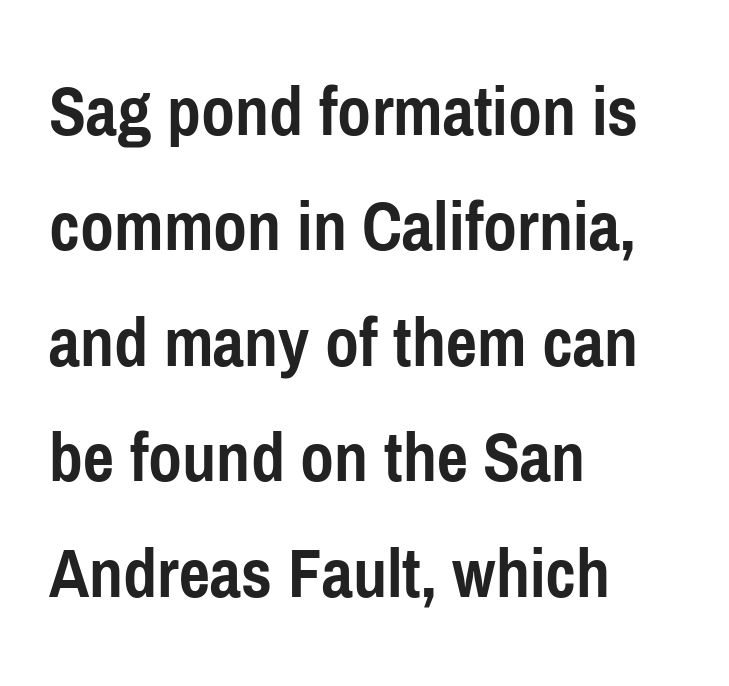
The image shows 74 px semibold, condensed sans-serif type, upright; set left-aligned, normal line spacing (1.56x), normal letter spacing, not underlined; low stroke contrast and a medium x-height.
